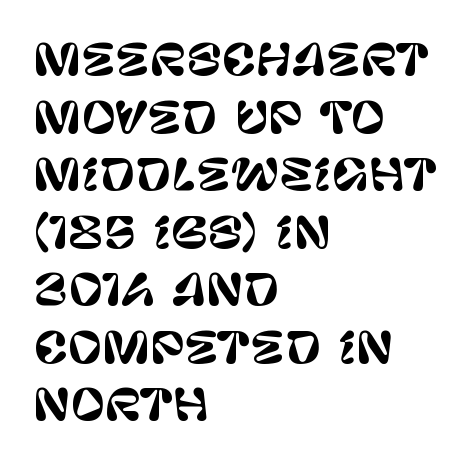
The image shows 42 px sans-serif type; set left-aligned, normal line spacing (1.37x), normal letter spacing, not underlined; low stroke contrast and a large x-height.
